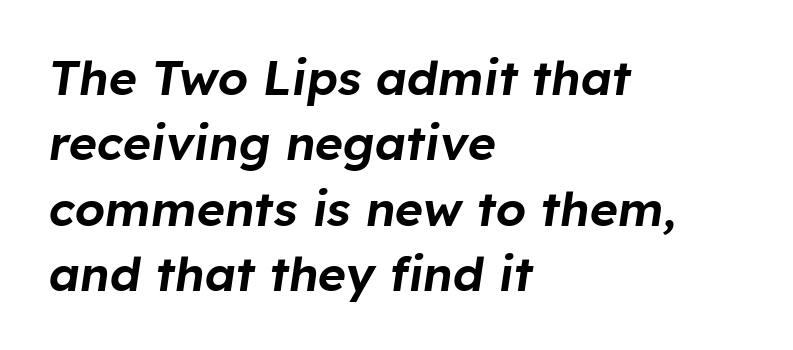
Is the letter spacing exaggerated? No — it looks like the ordinary default. The lines sit at an ordinary, default distance from one another. The glyphs are unaccompanied by any horizontal stroke below them. These lines stack with their left ends in a neat column. Looks like regular typesetting: each glyph gets only the width it needs. Rendered with sloped, italic letterforms.
